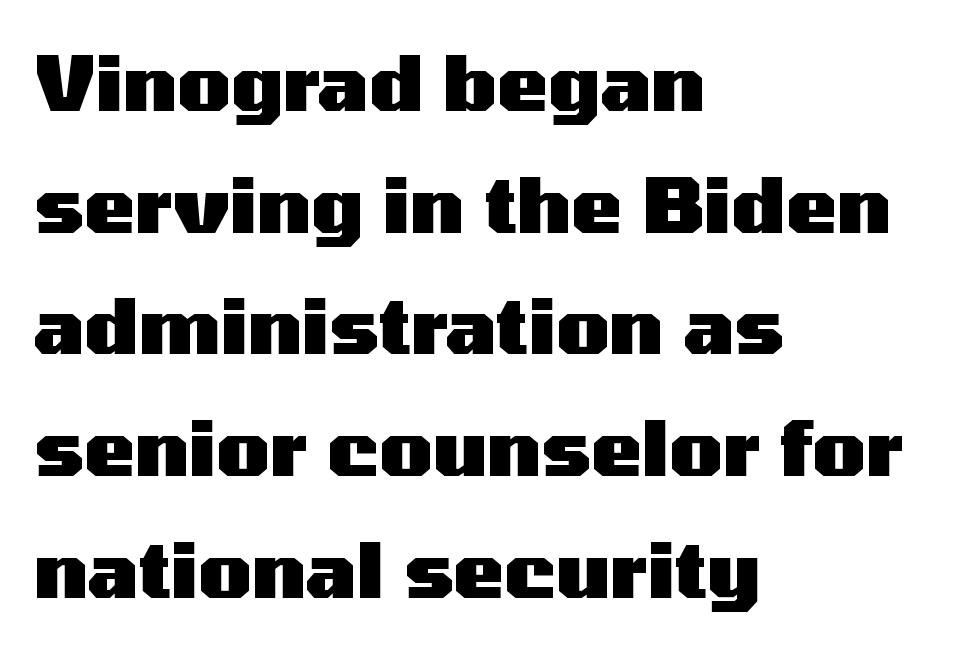
The image shows 77 px heavy, wide sans-serif type, upright; set left-aligned, normal line spacing (1.58x), normal letter spacing, not underlined; medium stroke contrast and a medium x-height.
